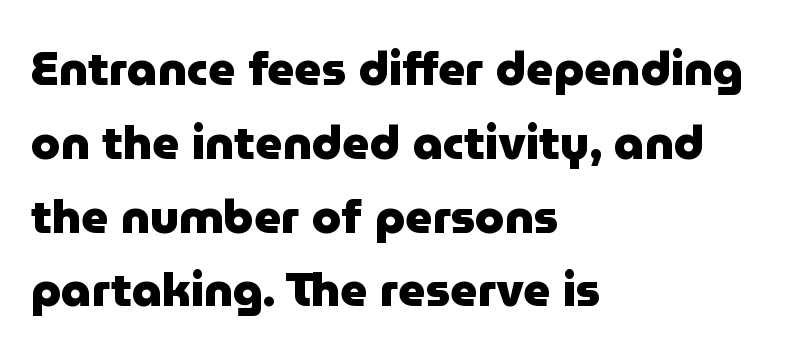
Q: Is the text bold? A: Yes.
Q: Is the text italic (slanted)? A: No, it is upright.
Q: Is the typeface a serif or a sans-serif typeface? A: Sans-serif.
Q: Is the text underlined? A: No.
Q: How is the paragraph aligned? A: Left-aligned.
Q: Is the spacing between letters normal or unusually wide? A: Normal.
Q: Is the spacing between lines tight, normal or loose? A: Normal.
Q: Width (condensed, normal, or wide)? A: Normal.
Q: Stroke contrast? A: Low.
Q: x-height? A: Medium.
Q: Monospaced? A: No.
